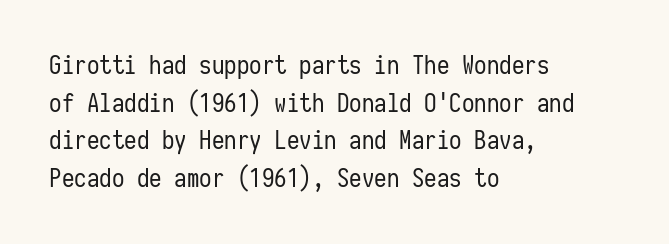
Q: Is the text bold? A: No.
Q: Is the text italic (slanted)? A: No, it is upright.
Q: Is the text underlined? A: No.
Q: How is the paragraph aligned? A: Left-aligned.
Q: Is the spacing between letters normal or unusually wide? A: Normal.
Q: Is the spacing between lines tight, normal or loose? A: Normal.
